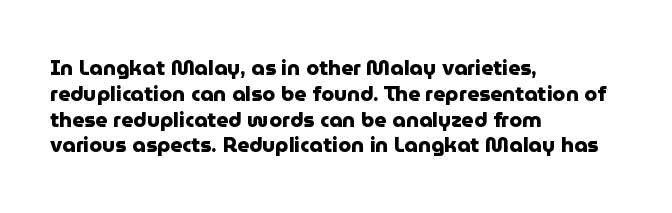
{"italic": "no", "bold": "yes", "underline": "no", "align": "left", "line_spacing_ratio": 1.23, "letter_spacing": "normal", "letter_spacing_em": 0.0, "glyph_px": 21}
